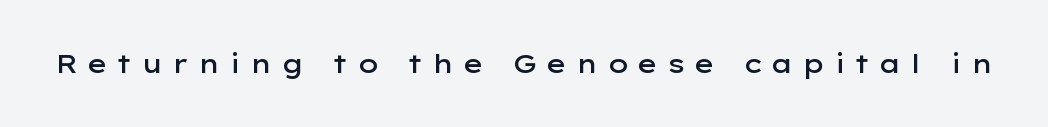
{"italic": "no", "bold": "semi", "underline": "no", "letter_spacing": "wide", "letter_spacing_em": 0.33, "glyph_px": 26}
